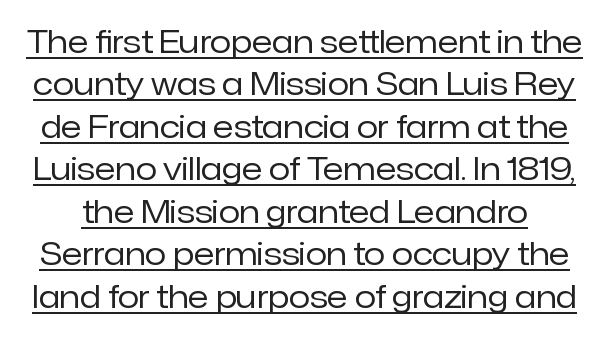
Q: Is the text bold? A: No.
Q: Is the text italic (slanted)? A: No, it is upright.
Q: Is the typeface a serif or a sans-serif typeface? A: Sans-serif.
Q: Is the text underlined? A: Yes.
Q: Is the spacing between letters normal or unusually wide? A: Normal.
Q: Is the spacing between lines tight, normal or loose? A: Normal.
Q: Width (condensed, normal, or wide)? A: Normal.
Q: Stroke contrast? A: Low.
Q: x-height? A: Medium.
Q: Monospaced? A: No.
